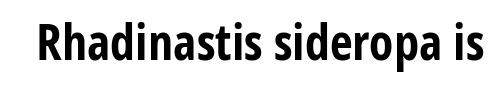
Every character sits straight up, as roman type does. Anything drawn beneath the words? Only blank space. Typographic density is high because the face is bold. Glyph-to-glyph distance matches everyday printed text. Do the characters align in a grid? No, the font is proportional.
